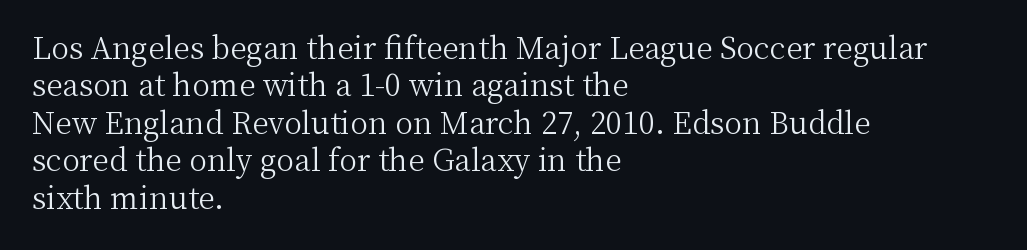
Q: Is the text bold? A: No.
Q: Is the text italic (slanted)? A: No, it is upright.
Q: Is the typeface a serif or a sans-serif typeface? A: Serif.
Q: Is the text underlined? A: No.
Q: How is the paragraph aligned? A: Left-aligned.
Q: Is the spacing between letters normal or unusually wide? A: Normal.
Q: Is the spacing between lines tight, normal or loose? A: Normal.
Q: Width (condensed, normal, or wide)? A: Normal.
Q: Stroke contrast? A: Medium.
Q: x-height? A: Medium.
Q: Monospaced? A: No.
